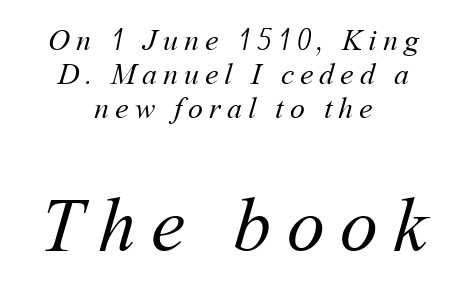
Q: Is the text bold? A: No.
Q: Is the text underlined? A: No.
Q: How is the paragraph aligned? A: Centered.
Q: Is the spacing between letters normal or unusually wide? A: Unusually wide.
Q: Is the spacing between lines tight, normal or loose? A: Tight.
Q: Which block of text is set in a larger size, the first (top) or the second (bottom)? A: The second (bottom) one.
Q: Width (condensed, normal, or wide)? A: Normal.
Q: Stroke contrast? A: Medium.
Q: x-height? A: Medium.
Q: Monospaced? A: No.
